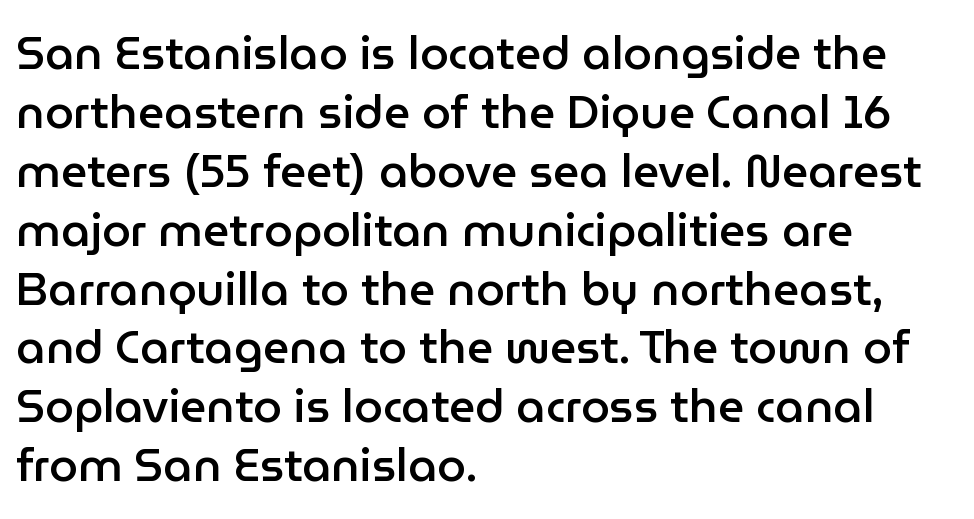
{"serif": "no", "italic": "no", "bold": "semi", "weight": "semibold", "width": "normal", "stroke_contrast": "low", "x_height": "medium", "monospaced": "no", "underline": "no", "align": "left", "line_spacing": "normal", "line_spacing_ratio": 1.28, "letter_spacing": "normal", "letter_spacing_em": 0.0, "glyph_px": 46}
